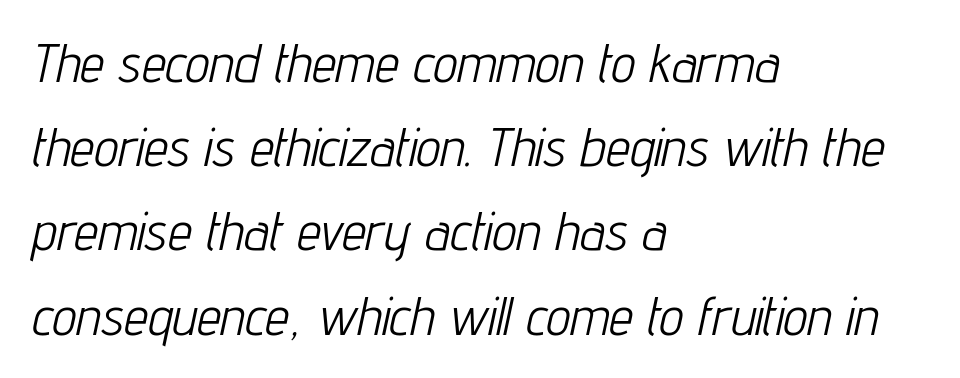
{"italic": "yes", "lean": "right", "slant_degrees": 12, "bold": "no", "weight": "light", "width": "condensed", "stroke_contrast": "low", "x_height": "medium", "monospaced": "no", "underline": "no", "align": "left", "line_spacing": "normal", "line_spacing_ratio": 1.56, "letter_spacing": "normal", "letter_spacing_em": 0.0, "glyph_px": 54}
